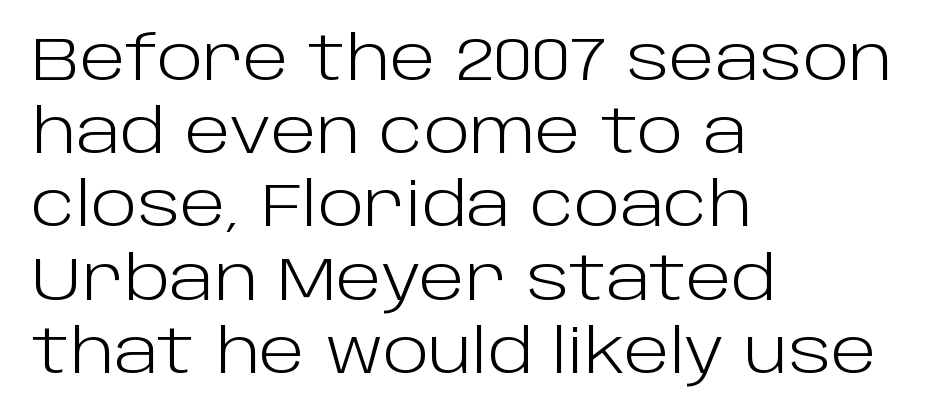
Does the copy run flush right? No — it runs flush left. Words appear dense and cohesive because spacing is normal. Each row of text sits above clean, open space. The text was rendered using a sans face with plain stroke endings. Note the varied advance widths — an 'i' is clearly narrower than an 'm'. Compared with a typical body face, this is equally light or lighter still.
